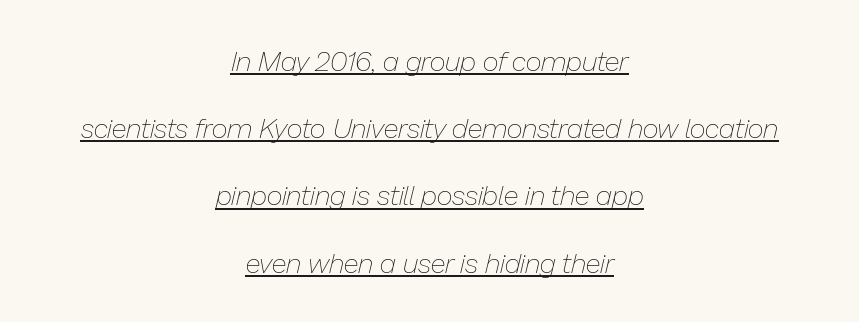
{"italic": "yes", "lean": "right", "slant_degrees": 13, "bold": "no", "weight": "thin", "width": "normal", "stroke_contrast": "low", "x_height": "medium", "monospaced": "no", "underline": "yes", "align": "center", "line_spacing": "loose", "line_spacing_ratio": 2.4, "letter_spacing": "normal", "letter_spacing_em": 0.0, "glyph_px": 28}
